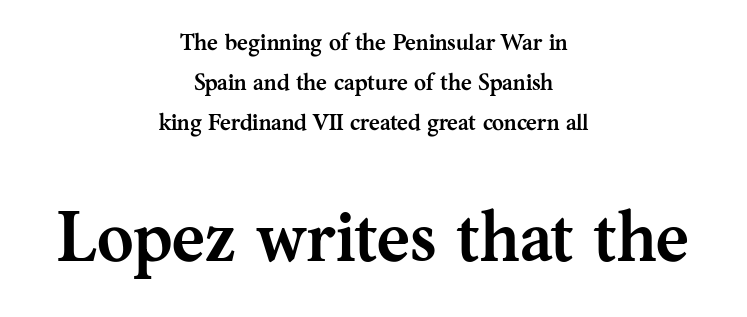
The image shows 70 px semibold serif type, upright; set centered, line spacing 1.73x, normal letter spacing, not underlined; the second (bottom) block is 3.04x larger; medium stroke contrast and a medium x-height.
